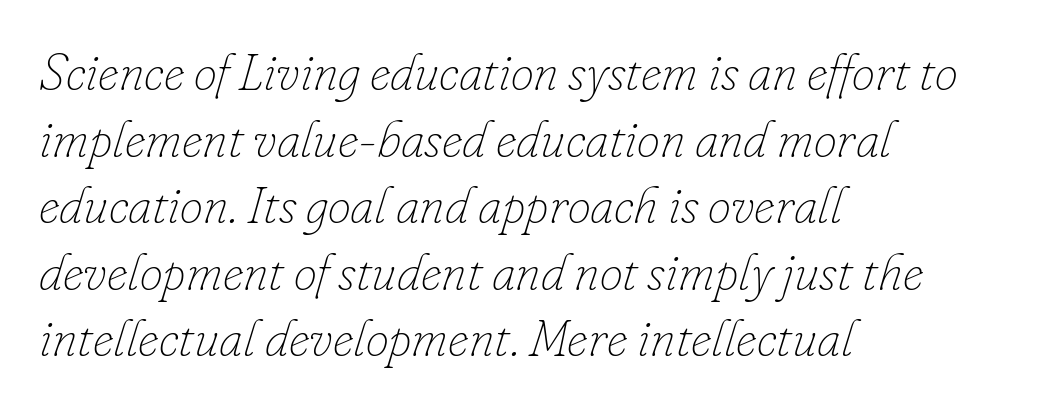
{"italic": "yes", "lean": "right", "slant_degrees": 16, "bold": "no", "weight": "thin", "width": "normal", "stroke_contrast": "low", "x_height": "small", "monospaced": "no", "underline": "no", "align": "left", "line_spacing": "normal", "line_spacing_ratio": 1.28, "letter_spacing": "normal", "letter_spacing_em": 0.0, "glyph_px": 52}
